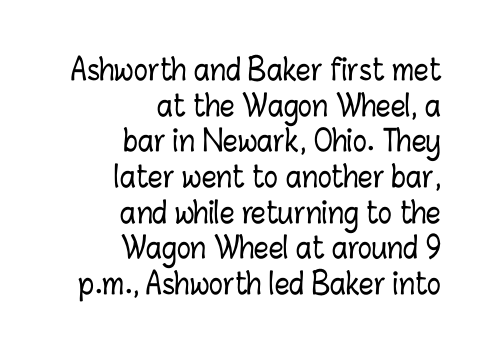
The letters stand upright; this is a roman face. Plain, unruled lines of type. The rendering anchors every line to the right-hand side. Is this a fixed-width face? No — the glyphs have proportional, varying widths.
